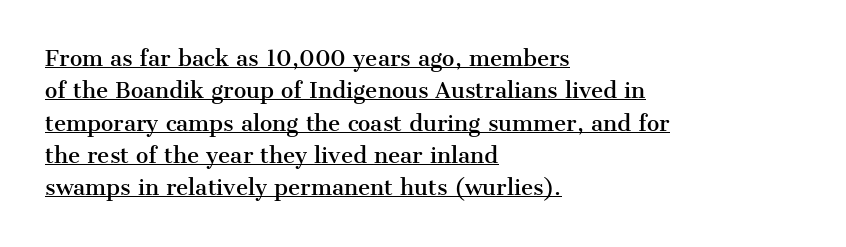
{"italic": "no", "underline": "yes", "align": "left", "line_spacing": "normal", "line_spacing_ratio": 1.54, "letter_spacing": "normal", "letter_spacing_em": 0.0, "glyph_px": 21}
